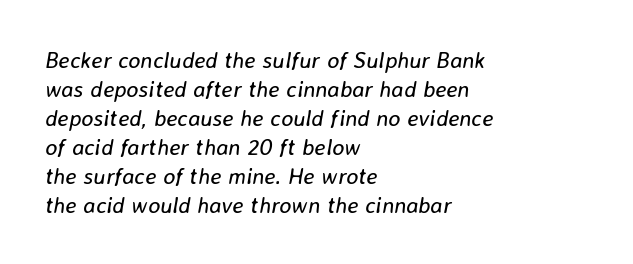
{"italic": "yes", "lean": "right", "slant_degrees": 8, "bold": "no", "underline": "no", "align": "left", "line_spacing": "normal", "line_spacing_ratio": 1.26, "letter_spacing": "normal", "letter_spacing_em": 0.0, "glyph_px": 23}
